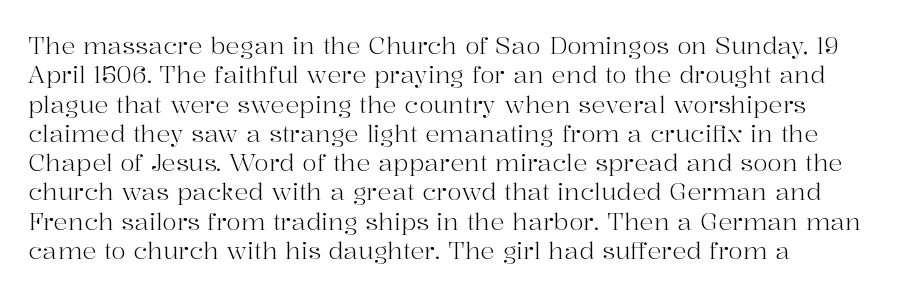
The image shows 24 px text type, upright; set line spacing 1.22x, normal letter spacing, not underlined.
